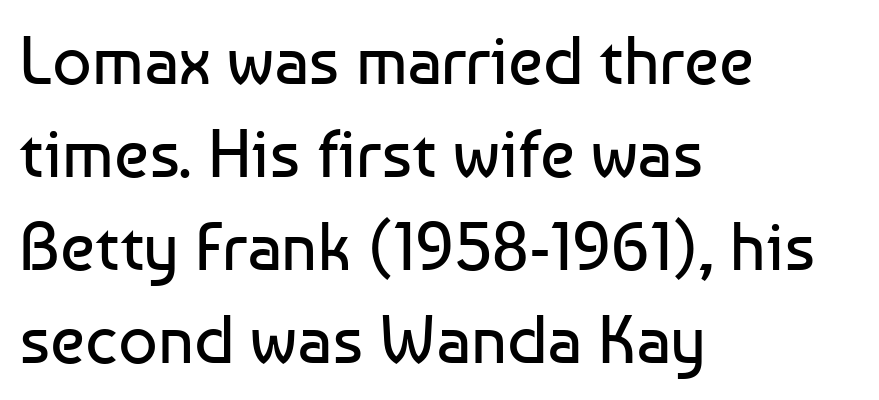
Q: Is the text bold? A: No.
Q: Is the text italic (slanted)? A: No, it is upright.
Q: Is the typeface a serif or a sans-serif typeface? A: Sans-serif.
Q: Is the text underlined? A: No.
Q: How is the paragraph aligned? A: Left-aligned.
Q: Is the spacing between letters normal or unusually wide? A: Normal.
Q: Is the spacing between lines tight, normal or loose? A: Normal.
Q: Width (condensed, normal, or wide)? A: Normal.
Q: Stroke contrast? A: Low.
Q: x-height? A: Medium.
Q: Monospaced? A: No.
